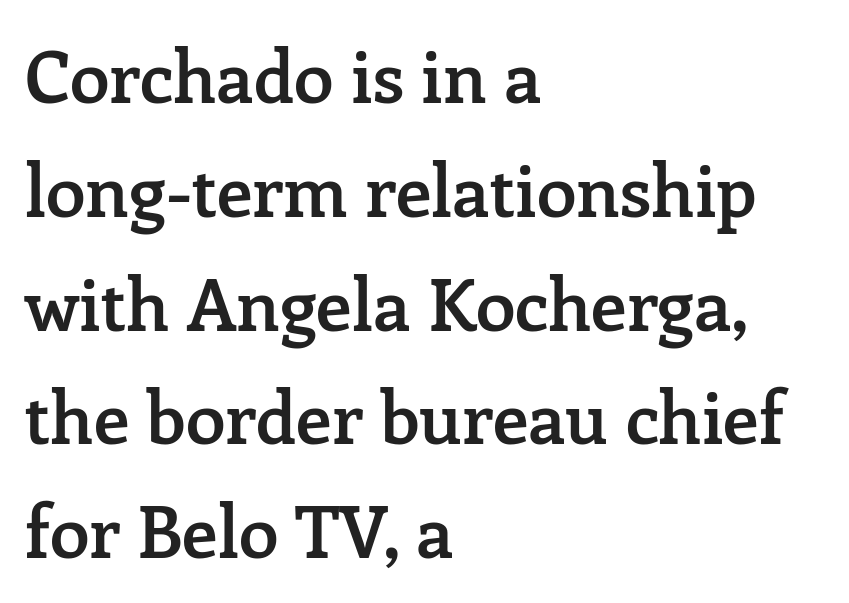
{"serif": "yes", "italic": "no", "bold": "semi", "weight": "semibold", "width": "normal", "stroke_contrast": "low", "x_height": "medium", "monospaced": "no", "underline": "no", "align": "left", "line_spacing": "normal", "line_spacing_ratio": 1.58, "letter_spacing": "normal", "letter_spacing_em": 0.0, "glyph_px": 72}
